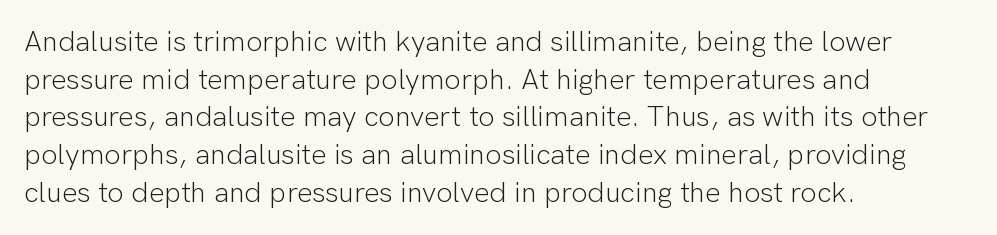
Q: Is the text bold? A: No.
Q: Is the text italic (slanted)? A: No, it is upright.
Q: Is the typeface a serif or a sans-serif typeface? A: Sans-serif.
Q: Is the text underlined? A: No.
Q: How is the paragraph aligned? A: Left-aligned.
Q: Is the spacing between letters normal or unusually wide? A: Normal.
Q: Is the spacing between lines tight, normal or loose? A: Normal.
Q: Width (condensed, normal, or wide)? A: Normal.
Q: Stroke contrast? A: Low.
Q: x-height? A: Medium.
Q: Monospaced? A: No.
